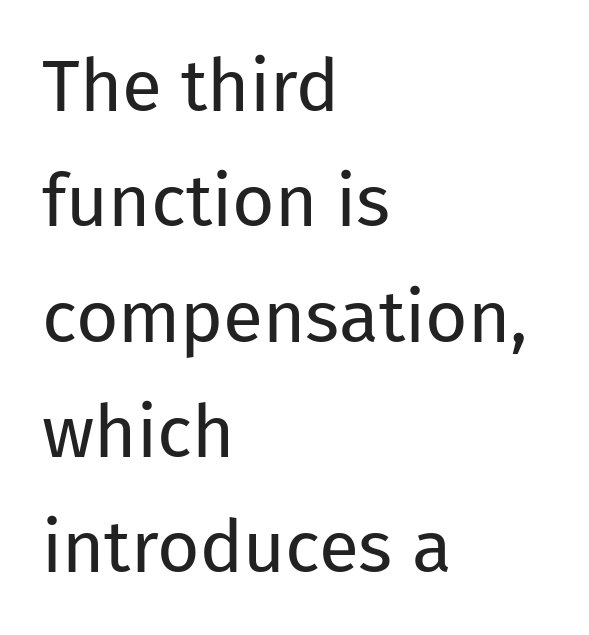
Q: Is the text bold? A: No.
Q: Is the text italic (slanted)? A: No, it is upright.
Q: Is the typeface a serif or a sans-serif typeface? A: Sans-serif.
Q: Is the text underlined? A: No.
Q: How is the paragraph aligned? A: Left-aligned.
Q: Is the spacing between letters normal or unusually wide? A: Normal.
Q: Is the spacing between lines tight, normal or loose? A: Normal.
Q: Width (condensed, normal, or wide)? A: Normal.
Q: Stroke contrast? A: Low.
Q: x-height? A: Medium.
Q: Monospaced? A: No.
